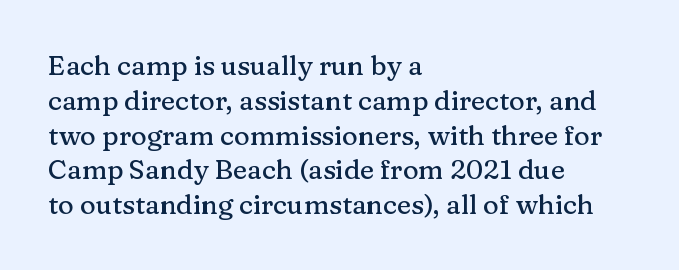
{"italic": "no", "underline": "no", "align": "left", "line_spacing": "normal", "line_spacing_ratio": 1.29, "letter_spacing": "normal", "letter_spacing_em": 0.0, "glyph_px": 27}
